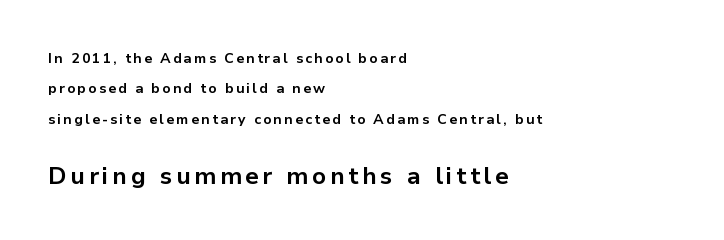
Q: Is the text bold? A: Yes.
Q: Is the text italic (slanted)? A: No, it is upright.
Q: Is the text underlined? A: No.
Q: How is the paragraph aligned? A: Left-aligned.
Q: Is the spacing between lines tight, normal or loose? A: Loose.
Q: Which block of text is set in a larger size, the first (top) or the second (bottom)? A: The second (bottom) one.
